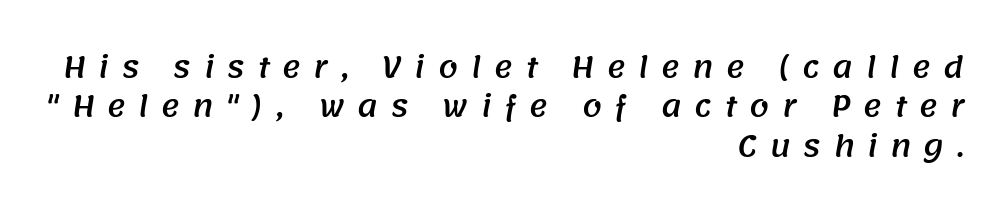
{"serif": "no", "width": "normal", "stroke_contrast": "medium", "x_height": "large", "monospaced": "no", "underline": "no", "align": "right", "line_spacing": "normal", "line_spacing_ratio": 1.41, "letter_spacing": "wide", "letter_spacing_em": 0.45, "glyph_px": 28}
